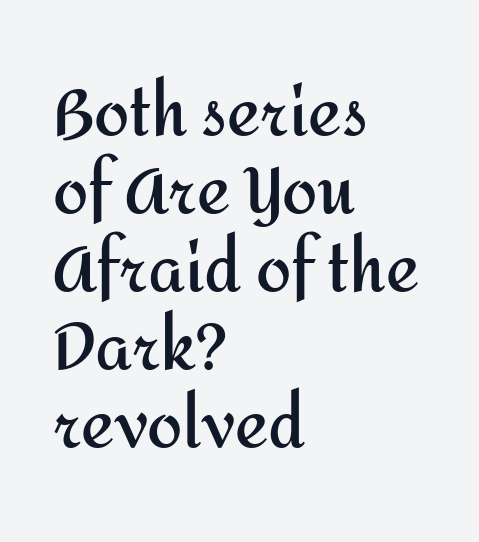
Are there feet on the stems? There aren't — it's a sans. If you drew a line through each stem, it would be perfectly vertical. The face used here is proportionally spaced, like ordinary book or web type. The font is running at its bold setting. The passage is arranged the way most books set body copy — flush left.
